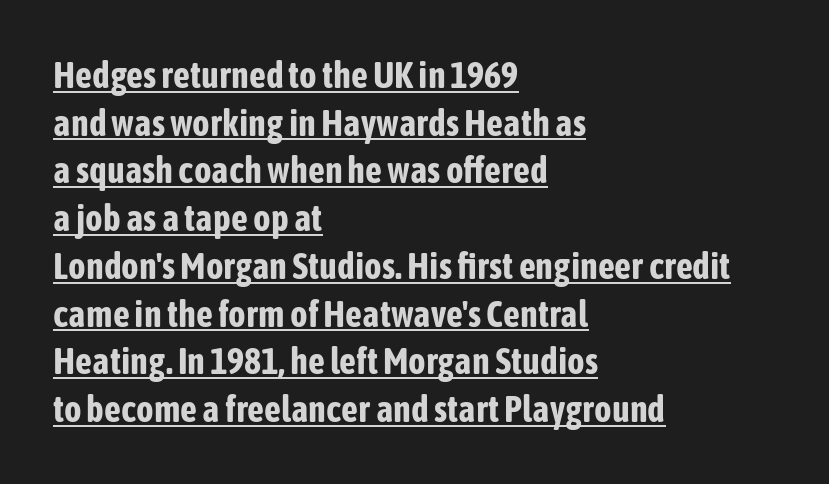
{"serif": "no", "italic": "no", "bold": "yes", "weight": "bold", "width": "condensed", "stroke_contrast": "low", "x_height": "medium", "monospaced": "no", "underline": "yes", "align": "left", "line_spacing": "normal", "line_spacing_ratio": 1.29, "letter_spacing": "normal", "letter_spacing_em": 0.0, "glyph_px": 37}
